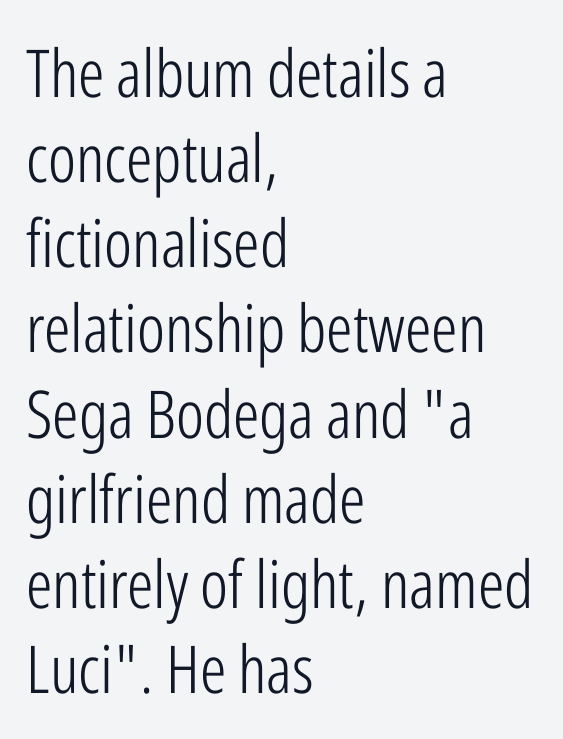
The letters stand straight up with perfectly vertical stems. The passage shown is typeset with a sans-serif family. Descender tails drop into unmarked territory. Proportional: the letters do not fall into vertical columns.
